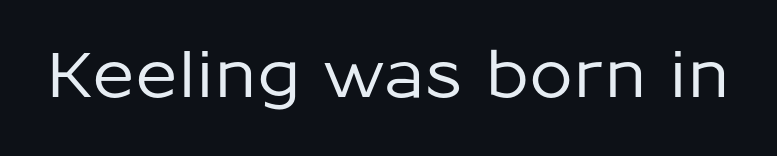
In terms of letterspacing, this is plain default setting. These lines are rendered in a variable-pitch font. Lines of text with bare space underneath. Typographically, this falls in the sans-serif category. Rendered with straight, roman letterforms.
